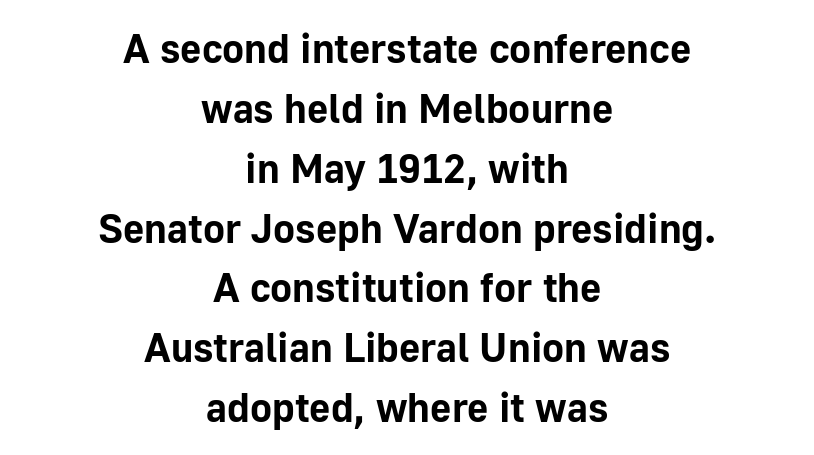
{"serif": "no", "italic": "no", "bold": "yes", "weight": "bold", "width": "normal", "stroke_contrast": "low", "x_height": "medium", "monospaced": "no", "underline": "no", "align": "center", "line_spacing": "normal", "line_spacing_ratio": 1.46, "letter_spacing": "normal", "letter_spacing_em": 0.0, "glyph_px": 41}
